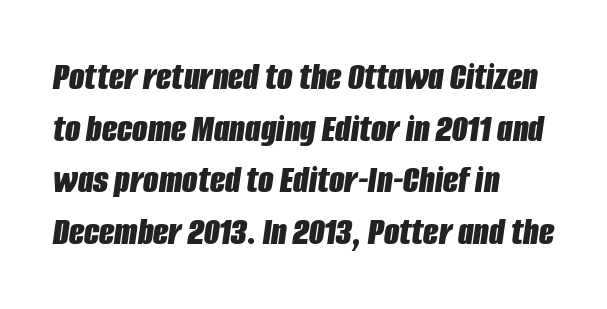
Q: Is the text bold? A: Yes.
Q: Is the text italic (slanted)? A: Yes, it leans right by about 8 degrees.
Q: Is the text underlined? A: No.
Q: How is the paragraph aligned? A: Left-aligned.
Q: Is the spacing between letters normal or unusually wide? A: Normal.
Q: Is the spacing between lines tight, normal or loose? A: Normal.
Q: Width (condensed, normal, or wide)? A: Condensed.
Q: Stroke contrast? A: Low.
Q: x-height? A: Large.
Q: Monospaced? A: No.
